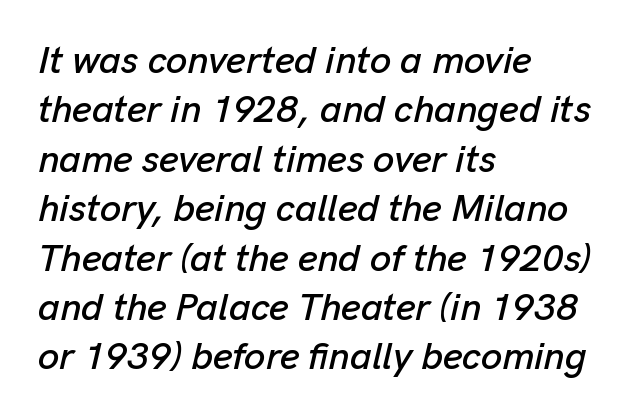
The image shows 38 px text type, italic (leaning right); set left-aligned, normal line spacing (1.3x), normal letter spacing, not underlined; low stroke contrast and a medium x-height.
